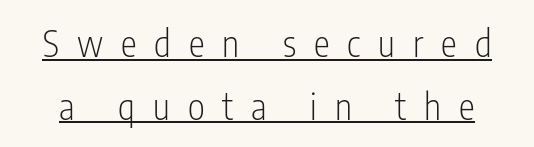
{"serif": "no", "italic": "no", "bold": "no", "weight": "light", "width": "condensed", "stroke_contrast": "low", "x_height": "medium", "monospaced": "no", "underline": "yes", "line_spacing_ratio": 1.74, "letter_spacing": "wide", "letter_spacing_em": 0.5, "glyph_px": 36}
